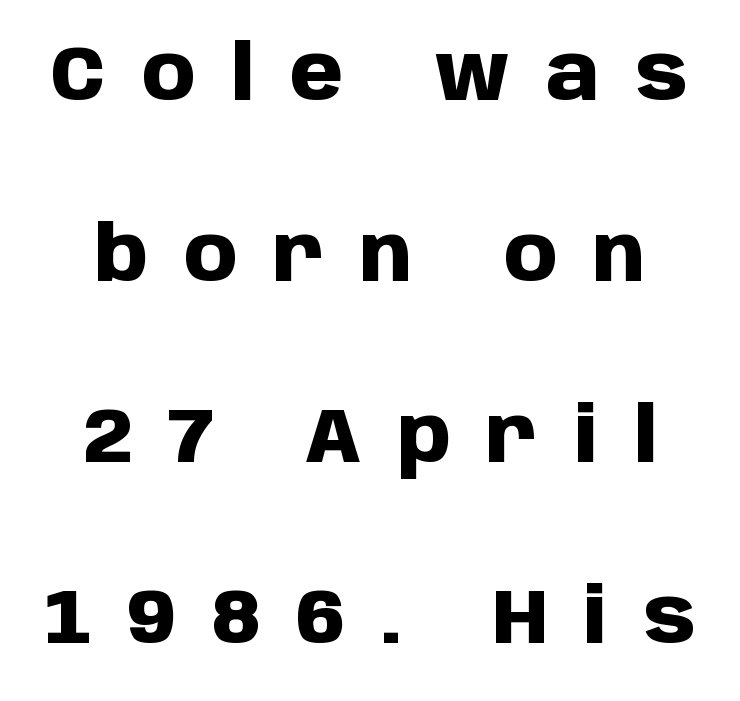
{"serif": "no", "italic": "no", "bold": "yes", "weight": "heavy", "width": "normal", "stroke_contrast": "low", "x_height": "large", "monospaced": "no", "underline": "no", "line_spacing": "loose", "line_spacing_ratio": 2.38, "letter_spacing": "wide", "letter_spacing_em": 0.47, "glyph_px": 76}
